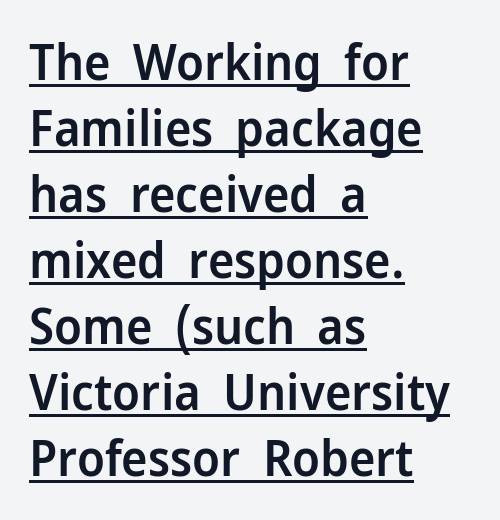
All the whitespace from short lines collects on the right. Default kerning and tracking; the words read as compact shapes. Italic? Not at all — the glyphs are vertical. The characters look somewhat weighty, a semibold short of true bold.
